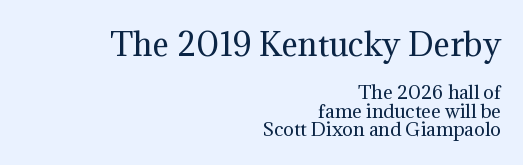
This rendering features lettering with no underline. This sample is right-justified, so line beginnings fall wherever the words allow. Serif or sans? Serif — the stroke terminals have little feet. Proportional: the letters do not fall into vertical columns.
